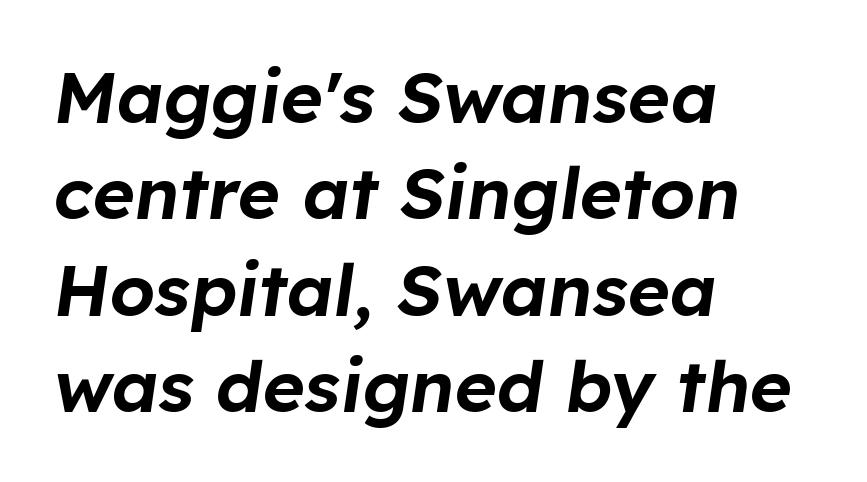
{"italic": "yes", "lean": "right", "slant_degrees": 8, "width": "normal", "stroke_contrast": "low", "x_height": "medium", "monospaced": "no", "underline": "no", "align": "left", "line_spacing": "normal", "line_spacing_ratio": 1.34, "letter_spacing": "normal", "letter_spacing_em": 0.0, "glyph_px": 72}
